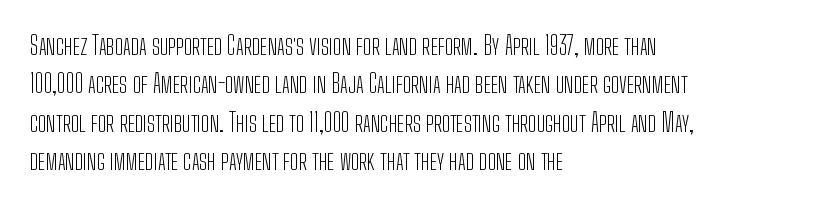
{"italic": "no", "bold": "no", "underline": "no", "align": "left", "line_spacing": "normal", "line_spacing_ratio": 1.54, "letter_spacing": "normal", "letter_spacing_em": 0.0, "glyph_px": 25}
